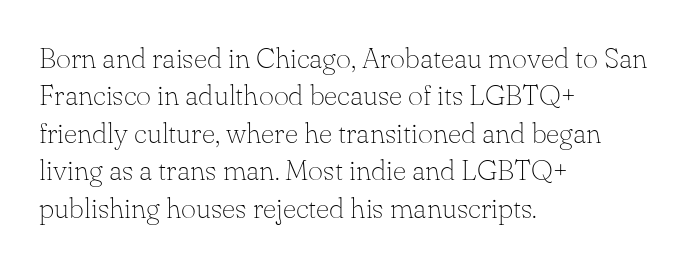
Is this a heavy cut? Hardly; it is regular or lighter. Rule under the text: the space is simply empty. Serifs: yes, visible at the terminals of the letterforms. Alignment: flush left.
